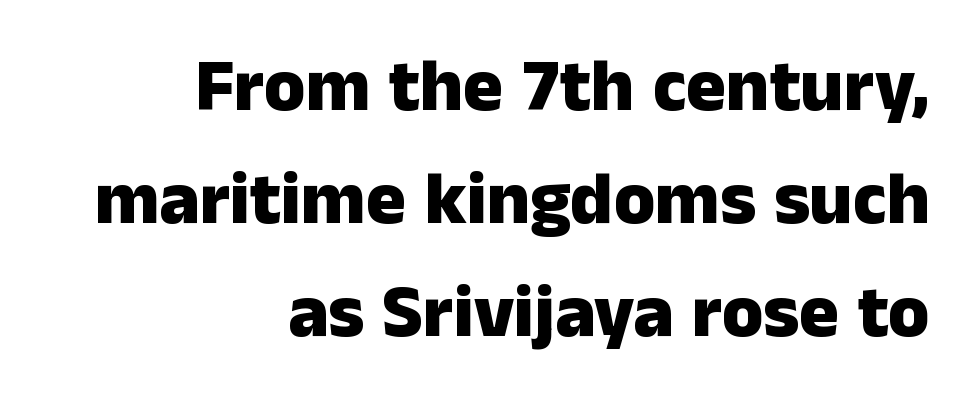
The image shows 75 px heavy sans-serif type, upright; set right-aligned, normal line spacing (1.51x), normal letter spacing, not underlined; low stroke contrast and a medium x-height.
